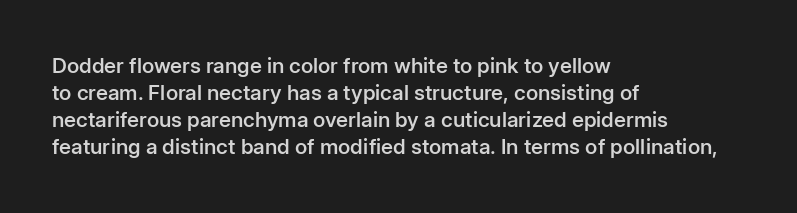
Q: Is the text bold? A: Semi-bold.
Q: Is the text italic (slanted)? A: No, it is upright.
Q: Is the text underlined? A: No.
Q: How is the paragraph aligned? A: Left-aligned.
Q: Is the spacing between letters normal or unusually wide? A: Normal.
Q: Is the spacing between lines tight, normal or loose? A: Normal.
